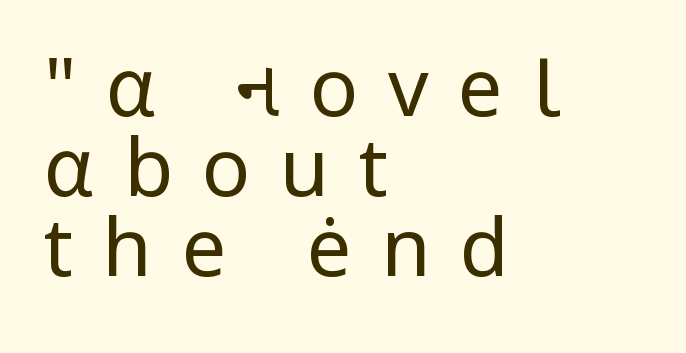
Q: Is the text bold? A: No.
Q: Is the text italic (slanted)? A: No, it is upright.
Q: Is the typeface a serif or a sans-serif typeface? A: Sans-serif.
Q: Is the text underlined? A: No.
Q: How is the paragraph aligned? A: Left-aligned.
Q: Is the spacing between letters normal or unusually wide? A: Unusually wide.
Q: Is the spacing between lines tight, normal or loose? A: Tight.
Q: Width (condensed, normal, or wide)? A: Normal.
Q: Stroke contrast? A: Low.
Q: x-height? A: Medium.
Q: Monospaced? A: No.
